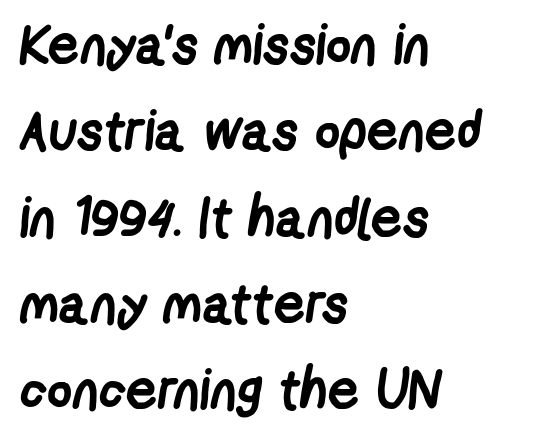
Q: Is the text bold? A: Yes.
Q: Is the typeface a serif or a sans-serif typeface? A: Sans-serif.
Q: Is the text underlined? A: No.
Q: How is the paragraph aligned? A: Left-aligned.
Q: Is the spacing between letters normal or unusually wide? A: Normal.
Q: Is the spacing between lines tight, normal or loose? A: Normal.
Q: Width (condensed, normal, or wide)? A: Condensed.
Q: Stroke contrast? A: Low.
Q: x-height? A: Medium.
Q: Monospaced? A: No.
